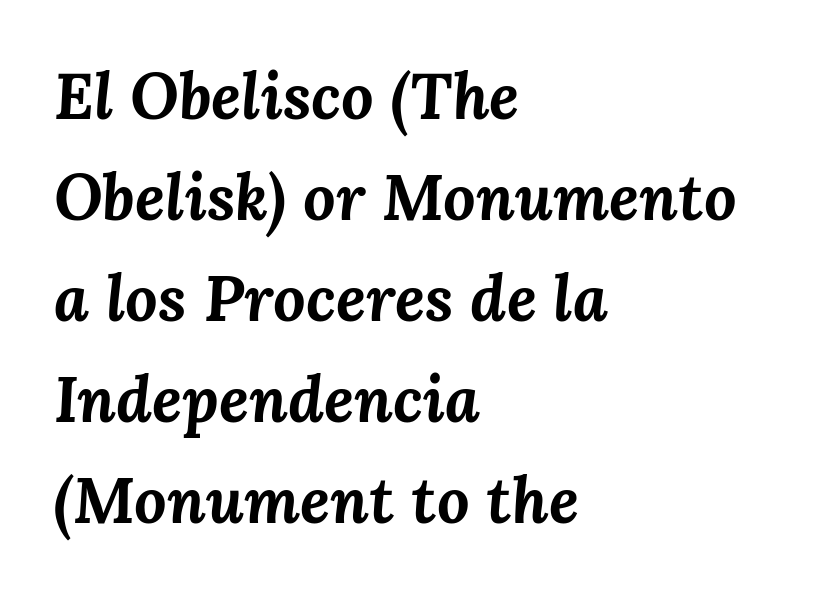
The space directly below the letters is spotless. Short note: letters normally spaced. Leading: standard. The lettering tilts uniformly, giving the passage an italic look.
